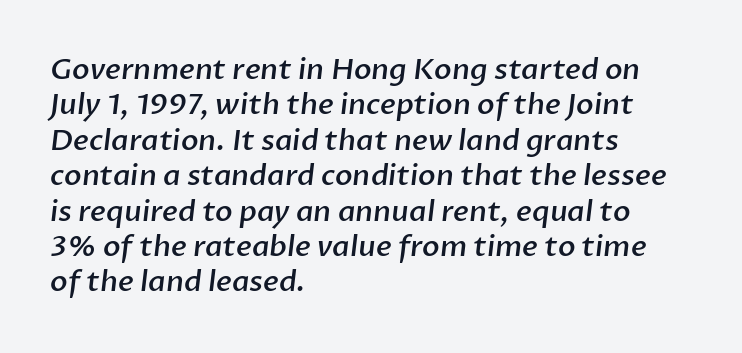
The image shows 29 px semibold sans-serif type; set left-aligned, line spacing 1.22x, normal letter spacing, not underlined; low stroke contrast and a medium x-height.
